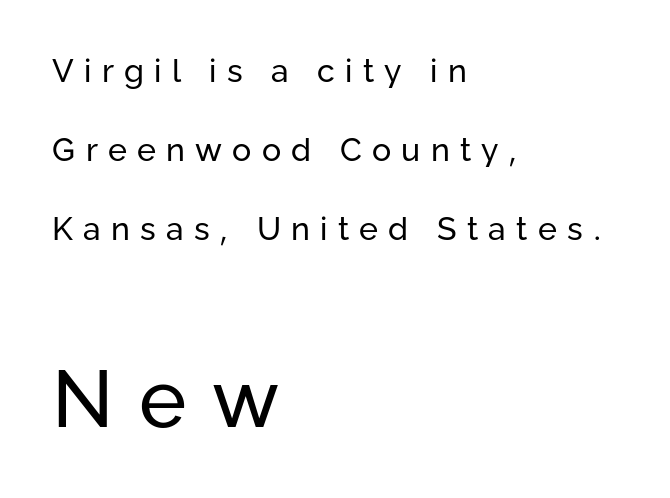
Left-aligned paragraph, ragged on the right. The later block is typeset at a bigger size than the earlier block. Is this a fixed-width face? No — the glyphs have proportional, varying widths. Nobody drew a line under any word here.
